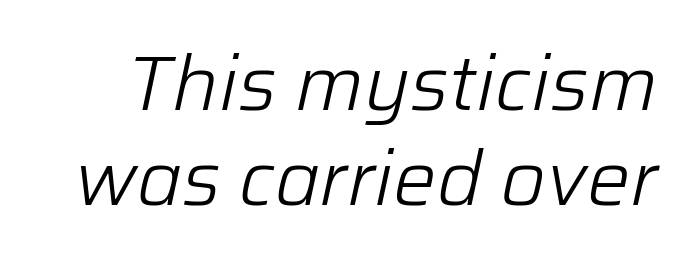
{"italic": "yes", "lean": "right", "slant_degrees": 12, "bold": "no", "weight": "light", "width": "normal", "stroke_contrast": "low", "x_height": "medium", "monospaced": "no", "underline": "no", "line_spacing_ratio": 1.24, "letter_spacing": "normal", "letter_spacing_em": 0.0, "glyph_px": 77}
